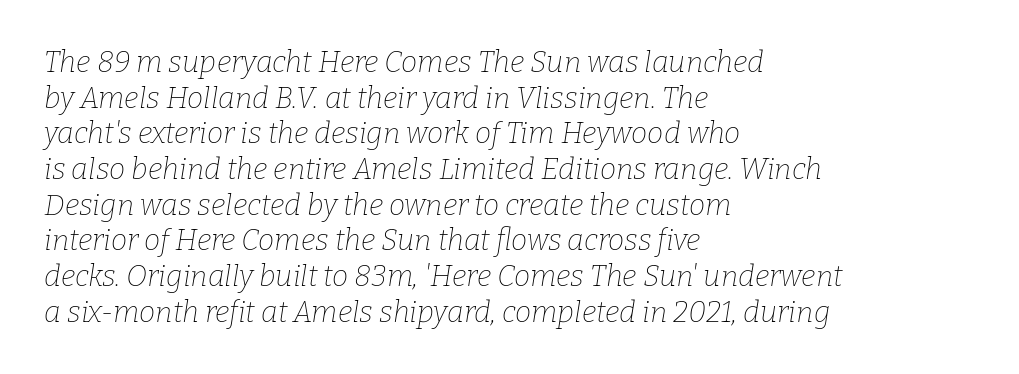
{"serif": "yes", "italic": "yes", "lean": "right", "slant_degrees": 9, "bold": "no", "weight": "thin", "width": "normal", "stroke_contrast": "low", "x_height": "medium", "monospaced": "no", "underline": "no", "align": "left", "line_spacing_ratio": 1.23, "letter_spacing": "normal", "letter_spacing_em": 0.0, "glyph_px": 29}
